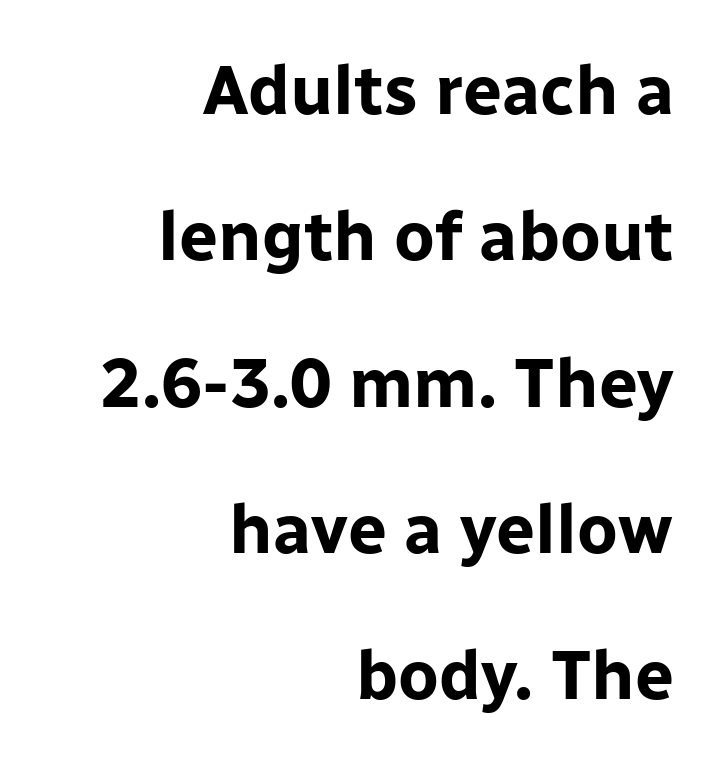
The image shows 69 px bold sans-serif type, upright; set right-aligned, loose line spacing (2.12x), normal letter spacing, not underlined; low stroke contrast and a medium x-height.
